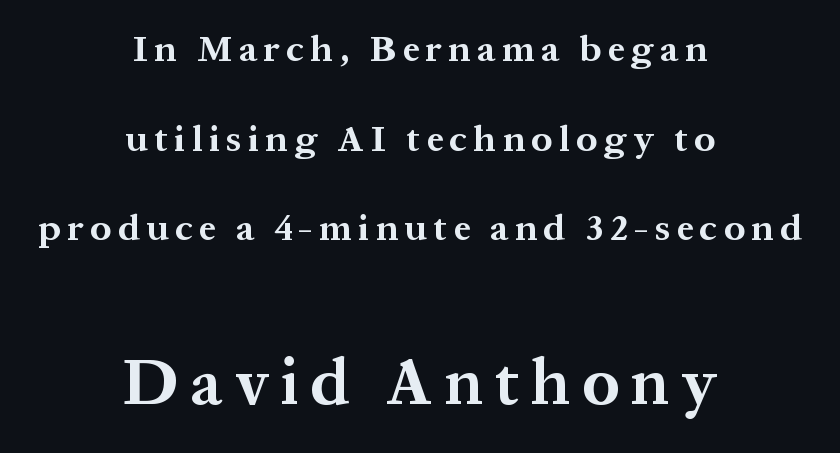
Q: Is the text bold? A: Yes.
Q: Is the text italic (slanted)? A: No, it is upright.
Q: Is the typeface a serif or a sans-serif typeface? A: Serif.
Q: Is the text underlined? A: No.
Q: How is the paragraph aligned? A: Centered.
Q: Is the spacing between lines tight, normal or loose? A: Loose.
Q: Which block of text is set in a larger size, the first (top) or the second (bottom)? A: The second (bottom) one.
Q: Width (condensed, normal, or wide)? A: Normal.
Q: Stroke contrast? A: Medium.
Q: x-height? A: Medium.
Q: Monospaced? A: No.
